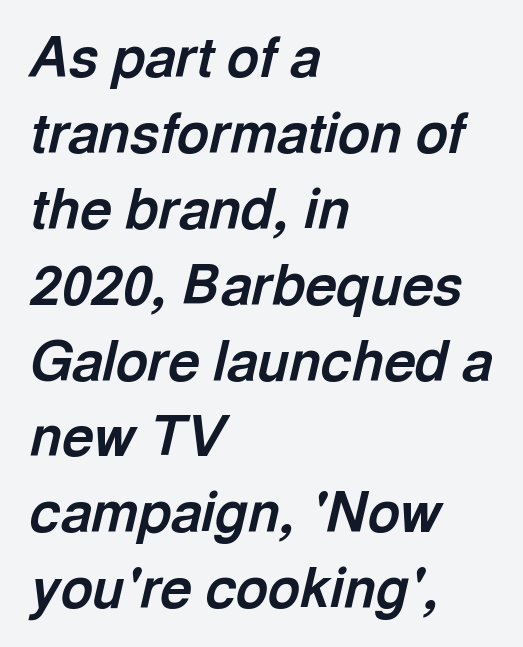
{"italic": "yes", "lean": "right", "slant_degrees": 13, "bold": "yes", "weight": "bold", "width": "normal", "x_height": "medium", "monospaced": "no", "underline": "no", "align": "left", "line_spacing": "normal", "line_spacing_ratio": 1.38, "letter_spacing": "normal", "letter_spacing_em": 0.0, "glyph_px": 55}
